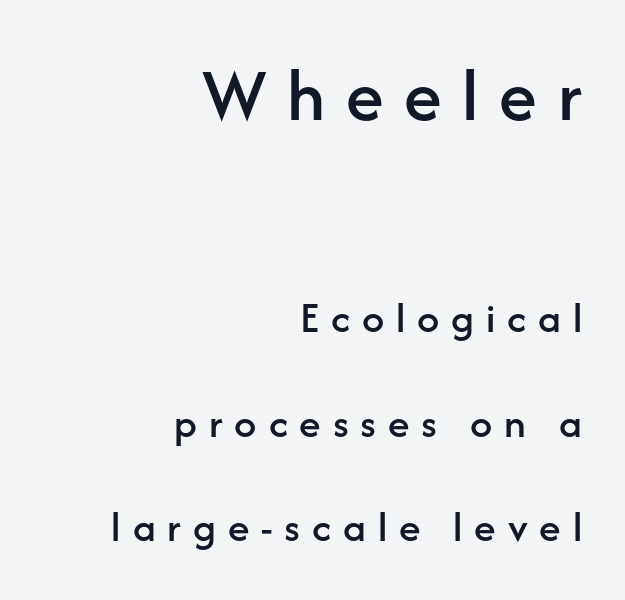
The image shows 77 px sans-serif type, upright; set right-aligned, loose line spacing (2.38x), unusually wide letter spacing (+0.27 em), not underlined; the first (top) block is 1.75x larger; low stroke contrast and a medium x-height.
